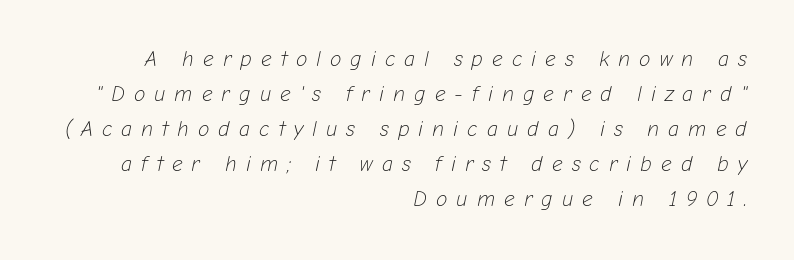
The image shows 21 px text type, italic (leaning right); set right-aligned, normal line spacing (1.67x), unusually wide letter spacing (+0.43 em), not underlined.
